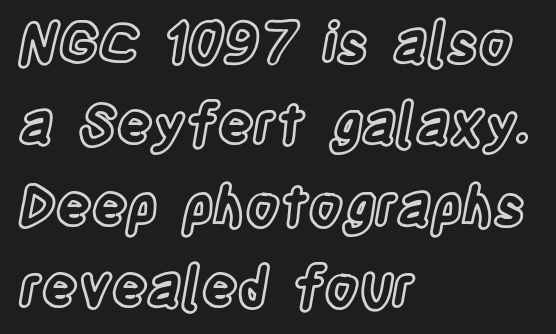
{"width": "condensed", "x_height": "large", "monospaced": "no", "underline": "no", "align": "left", "line_spacing": "normal", "line_spacing_ratio": 1.48, "letter_spacing": "normal", "letter_spacing_em": 0.0, "glyph_px": 55}
